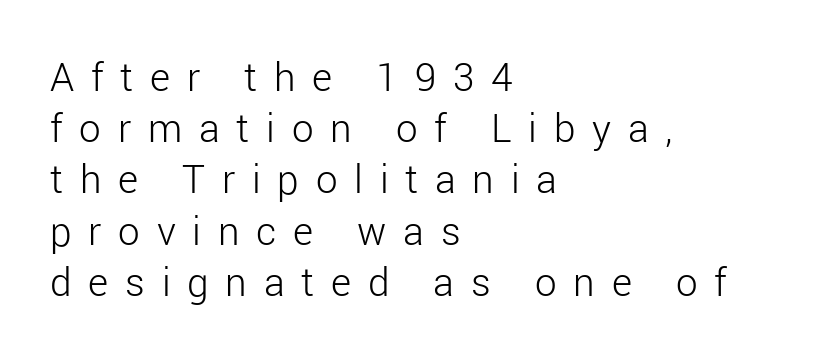
Q: Is the text bold? A: No.
Q: Is the text italic (slanted)? A: No, it is upright.
Q: Is the typeface a serif or a sans-serif typeface? A: Sans-serif.
Q: Is the text underlined? A: No.
Q: How is the paragraph aligned? A: Left-aligned.
Q: Is the spacing between letters normal or unusually wide? A: Unusually wide.
Q: Width (condensed, normal, or wide)? A: Normal.
Q: Stroke contrast? A: Low.
Q: x-height? A: Medium.
Q: Monospaced? A: No.
